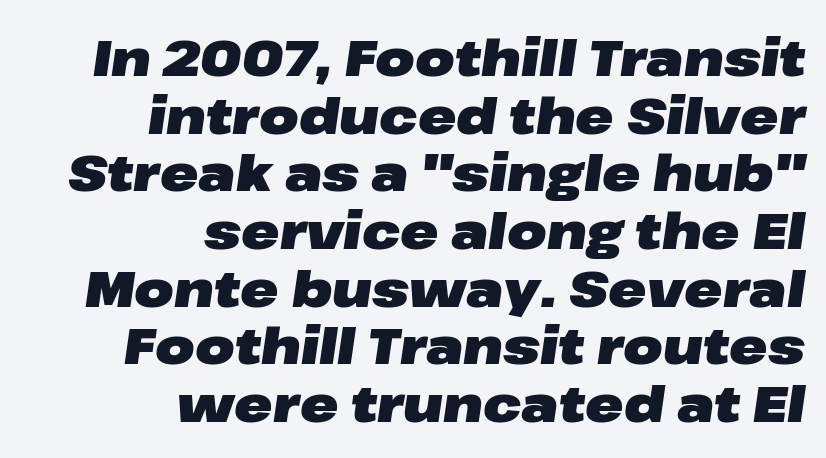
{"italic": "yes", "lean": "right", "slant_degrees": 8, "bold": "yes", "weight": "heavy", "width": "wide", "stroke_contrast": "low", "x_height": "medium", "monospaced": "no", "underline": "no", "align": "right", "line_spacing": "tight", "line_spacing_ratio": 1.13, "letter_spacing": "normal", "letter_spacing_em": 0.0, "glyph_px": 51}
